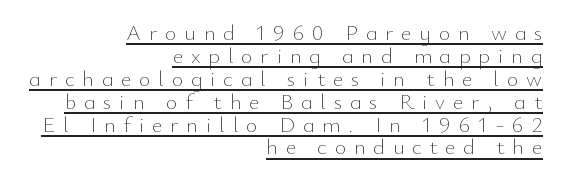
Q: Is the text bold? A: No.
Q: Is the text italic (slanted)? A: No, it is upright.
Q: Is the text underlined? A: Yes.
Q: How is the paragraph aligned? A: Right-aligned.
Q: Is the spacing between letters normal or unusually wide? A: Unusually wide.
Q: Is the spacing between lines tight, normal or loose? A: Tight.
